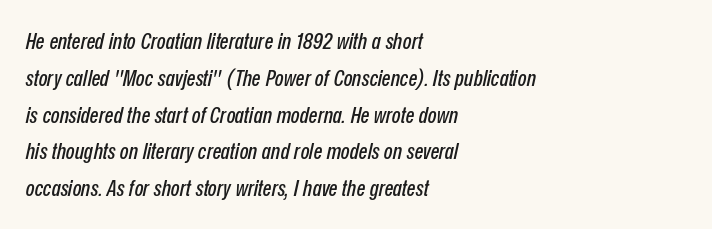
The image shows 23 px text type, italic (leaning right); set left-aligned, normal line spacing (1.6x), normal letter spacing, not underlined.
